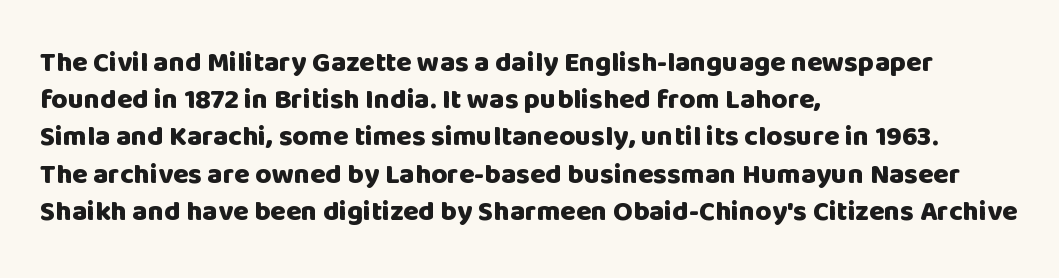
The image shows 28 px heavy sans-serif type, upright; set left-aligned, normal line spacing (1.33x), normal letter spacing, not underlined; low stroke contrast and a large x-height.
